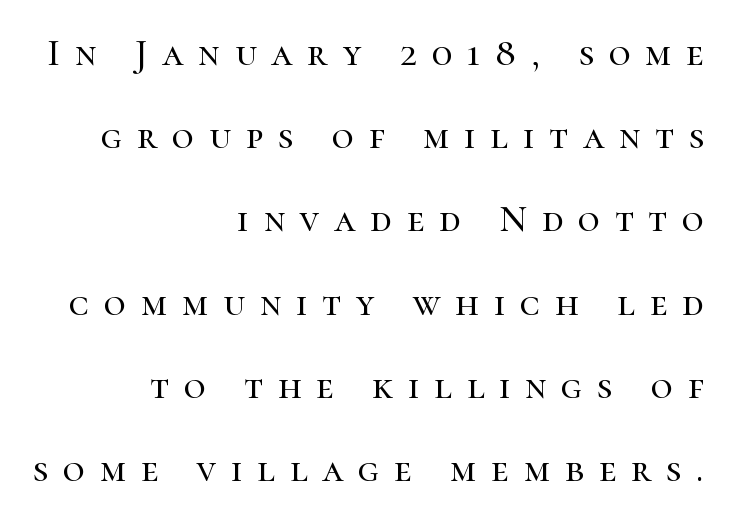
{"serif": "yes", "italic": "no", "width": "normal", "stroke_contrast": "high", "x_height": "medium", "monospaced": "no", "underline": "no", "align": "right", "line_spacing": "loose", "line_spacing_ratio": 2.19, "letter_spacing": "wide", "letter_spacing_em": 0.39, "glyph_px": 38}
